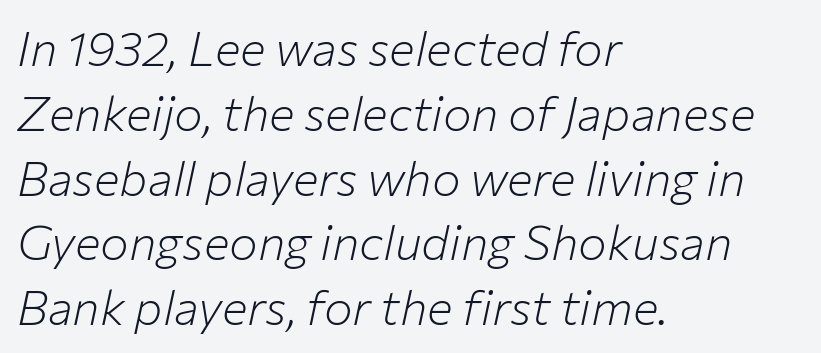
Q: Is the text bold? A: No.
Q: Is the text italic (slanted)? A: Yes, it leans right by about 12 degrees.
Q: Is the text underlined? A: No.
Q: How is the paragraph aligned? A: Left-aligned.
Q: Is the spacing between letters normal or unusually wide? A: Normal.
Q: Is the spacing between lines tight, normal or loose? A: Normal.
Q: Width (condensed, normal, or wide)? A: Normal.
Q: Stroke contrast? A: Low.
Q: x-height? A: Medium.
Q: Monospaced? A: No.
